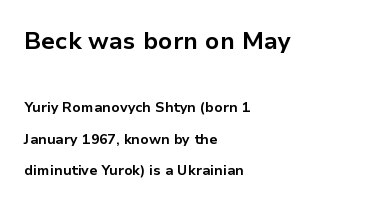
{"italic": "no", "bold": "yes", "underline": "no", "align": "left", "line_spacing": "loose", "line_spacing_ratio": 2.25, "letter_spacing": "normal", "letter_spacing_em": 0.0, "larger_block": "first", "size_ratio": 1.71, "glyph_px": 24}
